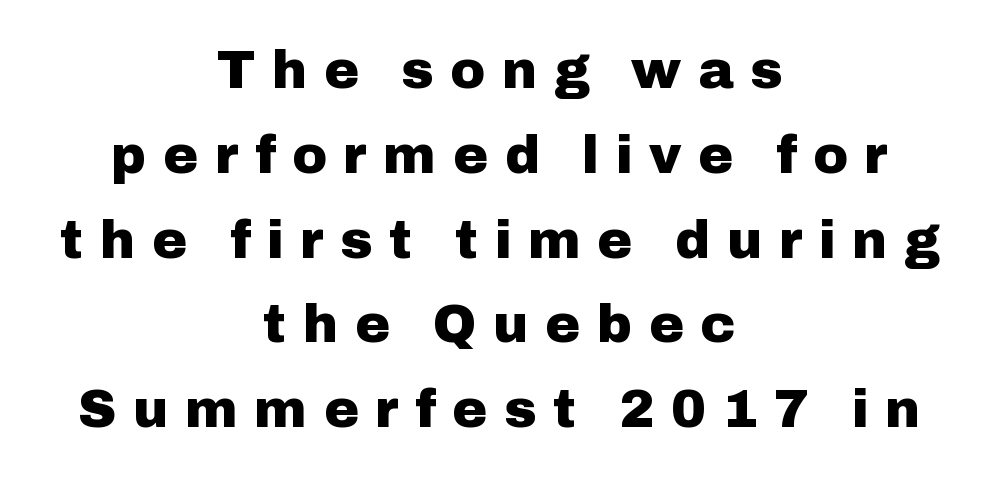
Nothing sits at the stroke ends, so this counts as sans-serif. Is this a fixed-width face? No — the glyphs have proportional, varying widths. Honestly, there is no underline to notice here at all. This rendering widens character spacing well past its baseline value. The glyphs have the mass of a bold cut. If you measured baseline to baseline, you'd find a middling distance.
